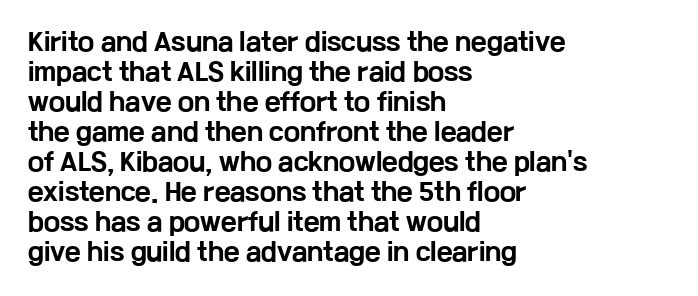
The image shows 24 px bold type, upright; set left-aligned, normal line spacing (1.25x), normal letter spacing, not underlined.
